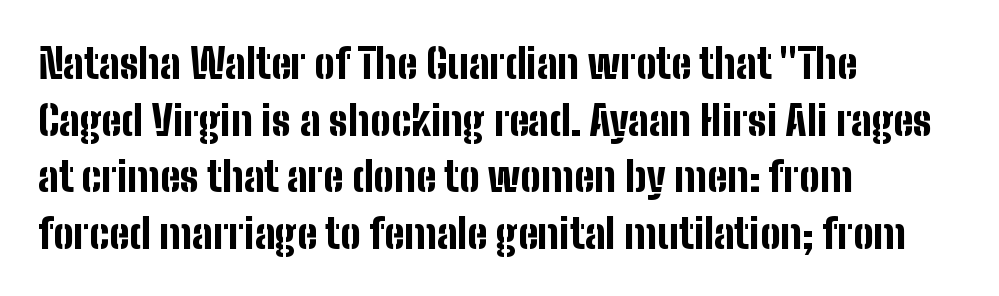
{"serif": "no", "italic": "no", "bold": "yes", "weight": "bold", "width": "condensed", "stroke_contrast": "low", "x_height": "medium", "monospaced": "no", "underline": "no", "align": "left", "line_spacing": "normal", "line_spacing_ratio": 1.38, "letter_spacing": "normal", "letter_spacing_em": 0.0, "glyph_px": 41}
